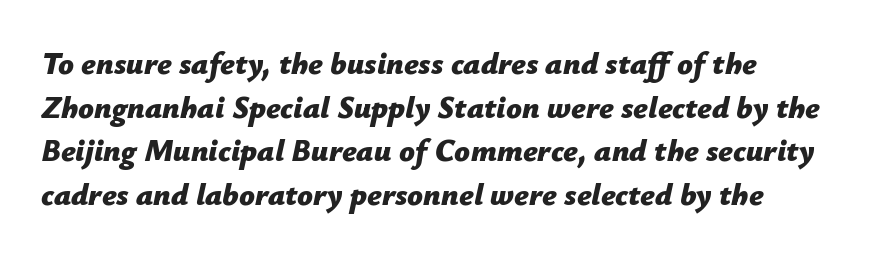
The image shows 31 px bold type, italic (leaning right); set left-aligned, normal line spacing (1.41x), normal letter spacing, not underlined; low stroke contrast and a medium x-height.
